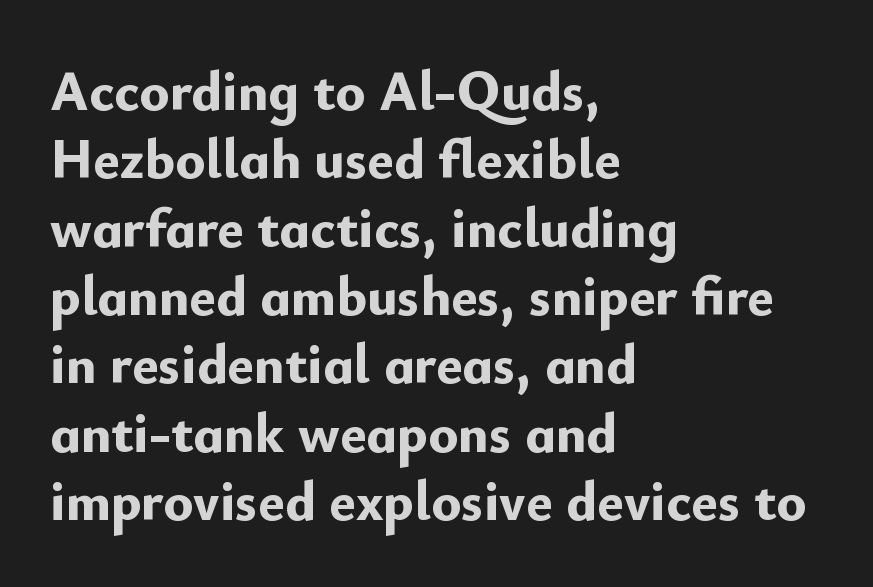
The image shows 56 px bold sans-serif type, upright; set left-aligned, line spacing 1.22x, normal letter spacing, not underlined; low stroke contrast and a small x-height.
